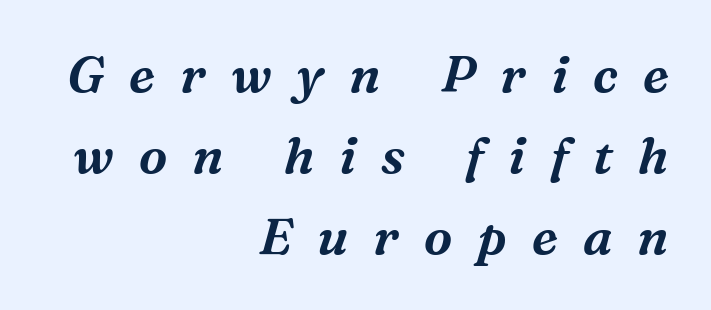
{"serif": "yes", "italic": "yes", "lean": "right", "slant_degrees": 16, "width": "normal", "stroke_contrast": "medium", "x_height": "medium", "monospaced": "no", "underline": "no", "align": "right", "line_spacing": "normal", "line_spacing_ratio": 1.59, "letter_spacing": "wide", "letter_spacing_em": 0.49, "glyph_px": 51}
